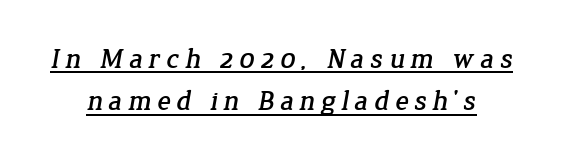
{"serif": "yes", "width": "normal", "stroke_contrast": "low", "x_height": "medium", "monospaced": "no", "underline": "yes", "line_spacing": "normal", "line_spacing_ratio": 1.51, "letter_spacing": "wide", "letter_spacing_em": 0.2, "glyph_px": 28}
